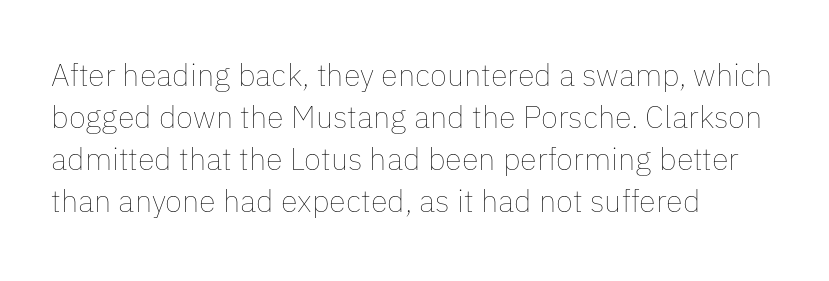
The image shows 31 px thin type, upright; set left-aligned, normal line spacing (1.36x), normal letter spacing, not underlined; low stroke contrast and a medium x-height.
